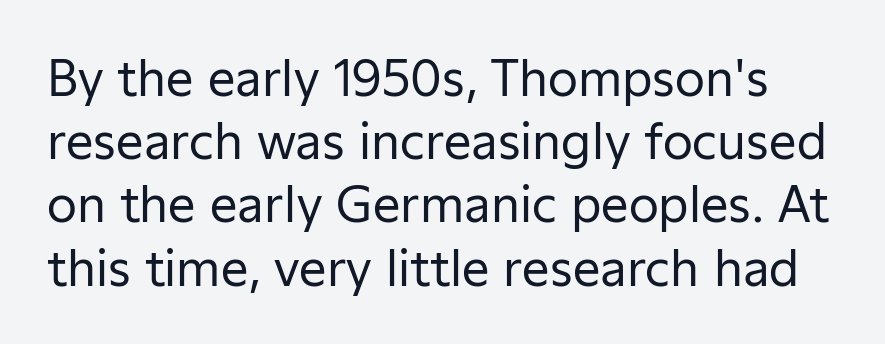
The image shows 49 px regular-weight sans-serif type, upright; set normal line spacing (1.29x), normal letter spacing, not underlined; low stroke contrast and a medium x-height.
